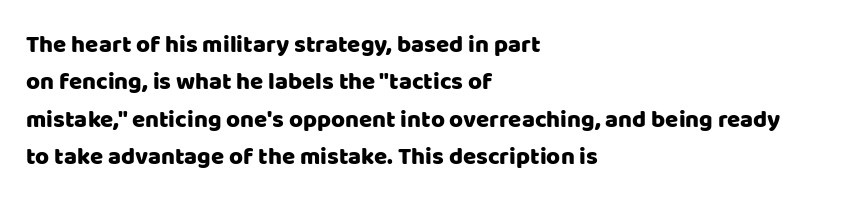
The image shows 24 px text type, upright; set left-aligned, normal line spacing (1.56x), normal letter spacing, not underlined.
